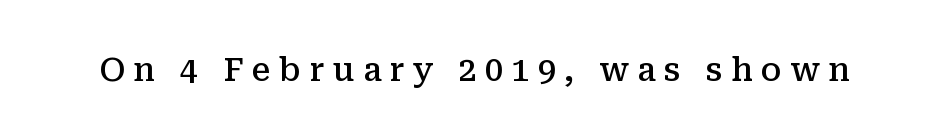
Between one letter and the next there's a generous, obvious gap. Weight: semibold (demi). Examine the stroke ends and you'll spot serifs. Posture: upright roman.
